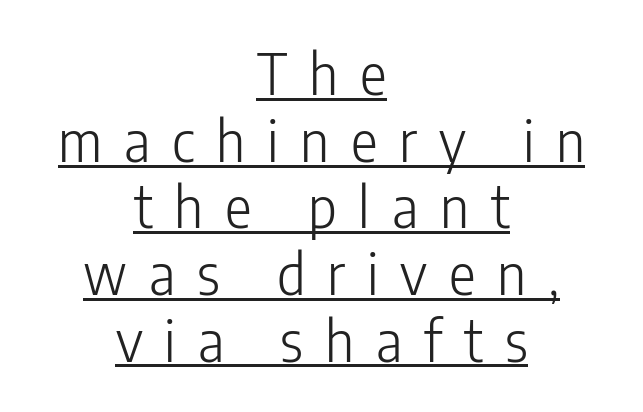
The image shows 56 px light, condensed sans-serif type, upright; set centered, line spacing 1.19x, unusually wide letter spacing (+0.39 em), underlined; low stroke contrast and a medium x-height.
